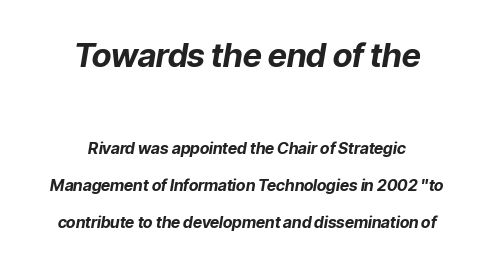
{"italic": "yes", "lean": "right", "slant_degrees": 9, "bold": "yes", "weight": "bold", "width": "normal", "stroke_contrast": "low", "x_height": "medium", "monospaced": "no", "underline": "no", "align": "center", "line_spacing": "loose", "line_spacing_ratio": 2.32, "letter_spacing": "normal", "letter_spacing_em": 0.0, "larger_block": "first", "size_ratio": 2.06, "glyph_px": 33}
